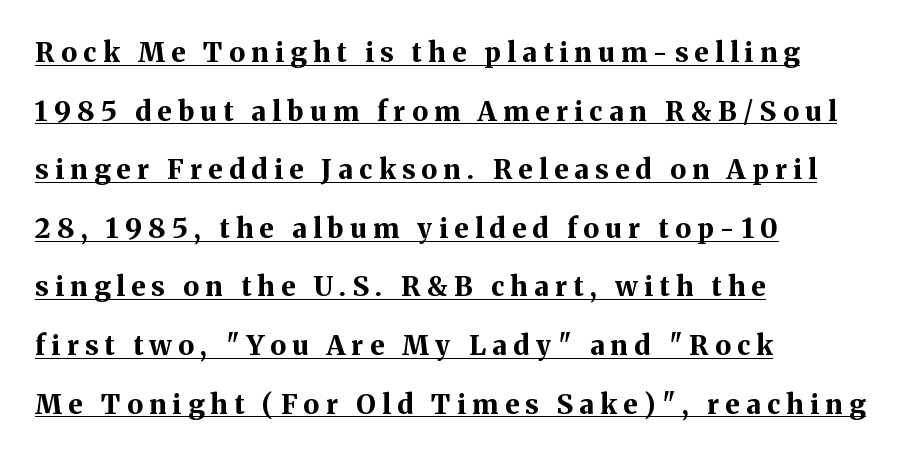
Each line starts at the same left margin while the right side varies. Compared with typical paragraphs, the rows here are farther apart. This rendering widens character spacing well past its baseline value. A full-strength bold gives these letters their thick strokes. The axis of the letterforms is exactly vertical. The string is rendered with underlining switched on.
